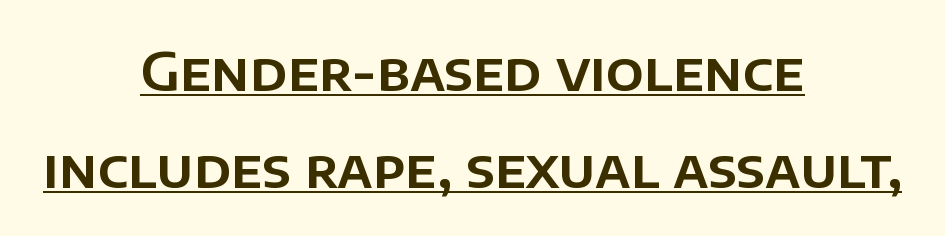
{"serif": "no", "italic": "no", "width": "normal", "stroke_contrast": "low", "x_height": "large", "monospaced": "no", "underline": "yes", "align": "center", "line_spacing_ratio": 1.83, "letter_spacing": "normal", "letter_spacing_em": 0.0, "glyph_px": 53}
